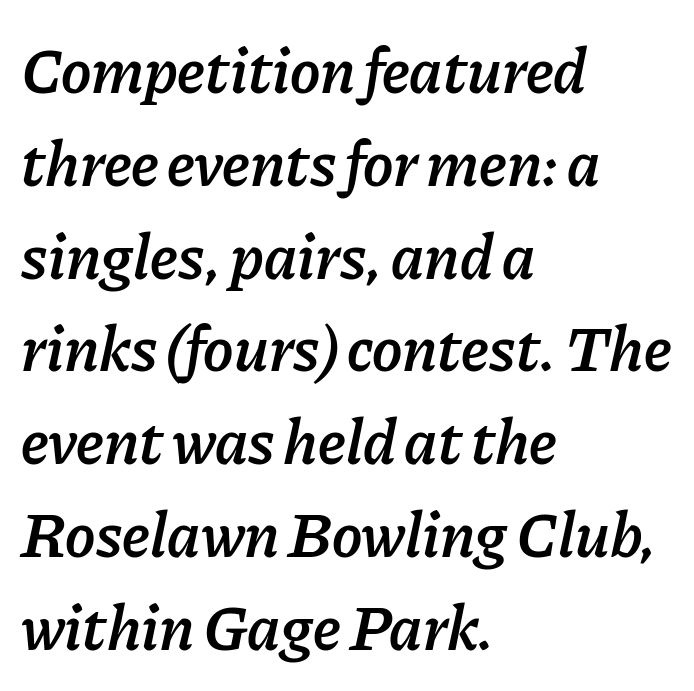
Q: Is the text bold? A: Semi-bold.
Q: Is the text italic (slanted)? A: Yes, it leans right by about 11 degrees.
Q: Is the text underlined? A: No.
Q: How is the paragraph aligned? A: Left-aligned.
Q: Is the spacing between letters normal or unusually wide? A: Normal.
Q: Is the spacing between lines tight, normal or loose? A: Normal.
Q: Width (condensed, normal, or wide)? A: Normal.
Q: Stroke contrast? A: Low.
Q: x-height? A: Medium.
Q: Monospaced? A: No.
